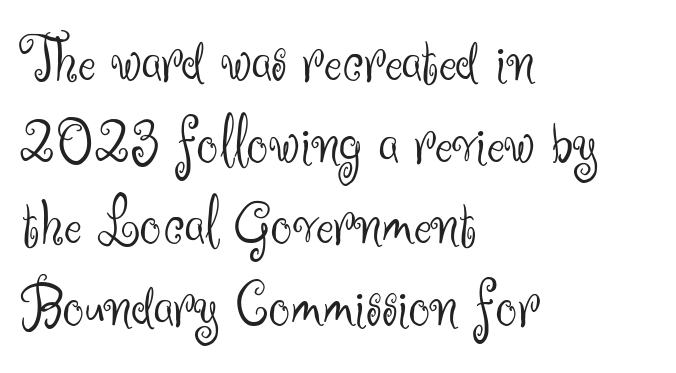
{"serif": "no", "italic": "no", "bold": "no", "weight": "light", "width": "normal", "stroke_contrast": "medium", "x_height": "small", "monospaced": "no", "underline": "no", "align": "left", "line_spacing_ratio": 1.22, "letter_spacing": "normal", "letter_spacing_em": 0.0, "glyph_px": 67}
